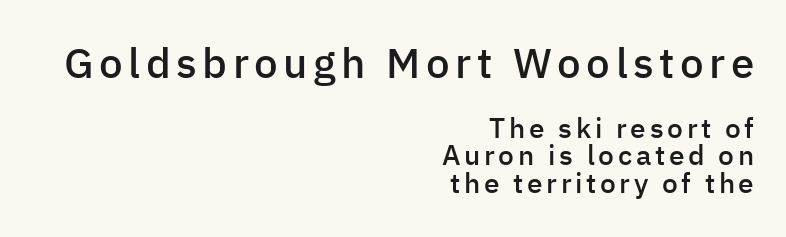
{"serif": "no", "italic": "no", "bold": "semi", "weight": "semibold", "width": "normal", "stroke_contrast": "low", "x_height": "medium", "monospaced": "no", "underline": "no", "align": "right", "line_spacing": "tight", "line_spacing_ratio": 0.98, "larger_block": "first", "size_ratio": 1.5, "glyph_px": 42}
